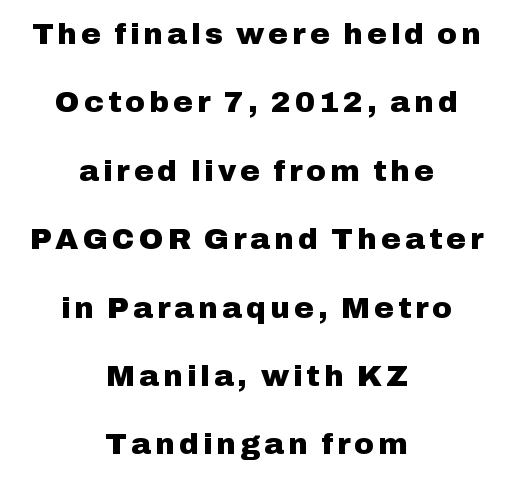
The image shows 30 px heavy sans-serif type, upright; set centered, loose line spacing (2.28x), not underlined; low stroke contrast and a medium x-height.
